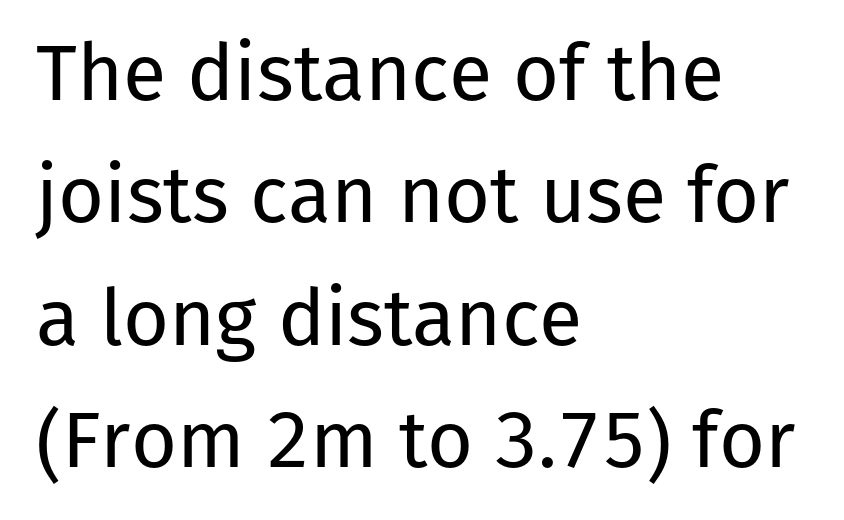
The image shows 79 px regular-weight sans-serif type, upright; set left-aligned, normal line spacing (1.55x), normal letter spacing, not underlined; low stroke contrast and a medium x-height.
